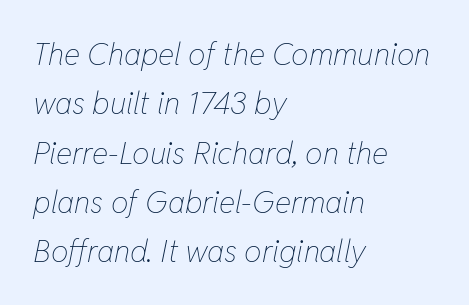
The image shows 31 px thin, condensed type, italic (leaning right); set left-aligned, normal line spacing (1.59x), normal letter spacing, not underlined; low stroke contrast and a medium x-height.
